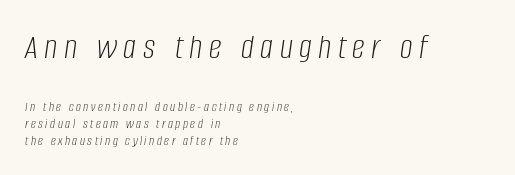
The image shows 36 px light, condensed type, italic (leaning right); set left-aligned, line spacing 1.22x, not underlined; the first (top) block is 2.57x larger; low stroke contrast and a large x-height.
